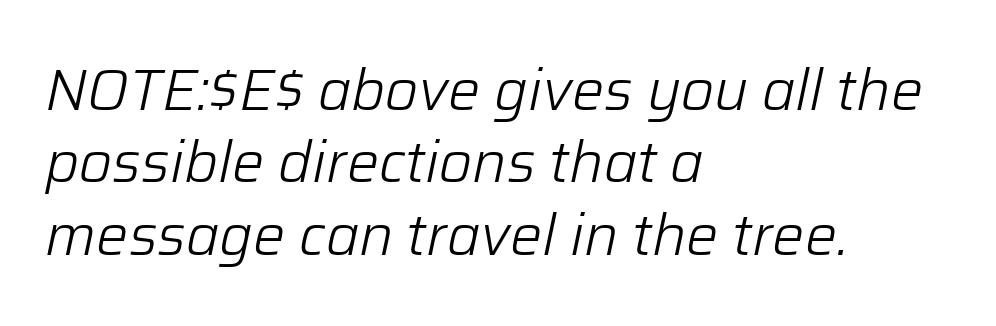
The image shows 57 px light type, italic (leaning right); set left-aligned, normal line spacing (1.27x), normal letter spacing, not underlined; low stroke contrast and a medium x-height.
